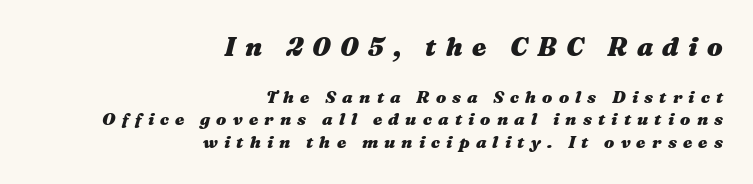
The image shows 26 px bold type, italic (leaning right); set right-aligned, normal line spacing (1.34x), unusually wide letter spacing (+0.36 em), not underlined; the first (top) block is 1.53x larger.
